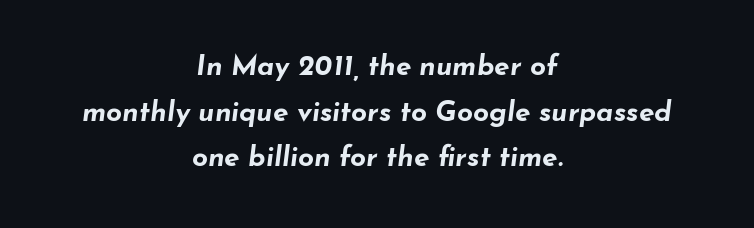
The image shows 28 px bold, wide type, italic (leaning right); set centered, normal line spacing (1.63x), normal letter spacing, not underlined; low stroke contrast and a small x-height.
